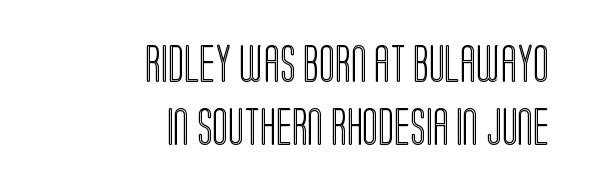
The image shows 37 px condensed type, upright; set right-aligned, normal line spacing (1.7x), normal letter spacing, not underlined; a large x-height.
